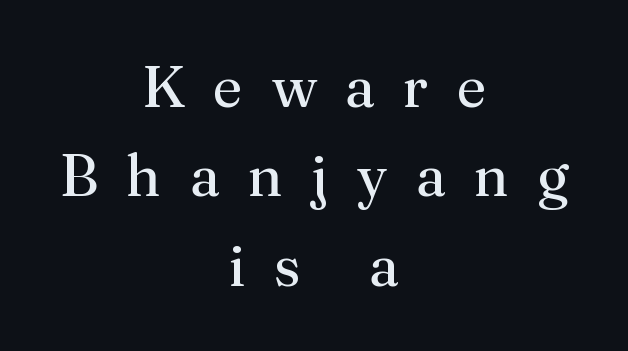
Q: Is the text bold? A: No.
Q: Is the text italic (slanted)? A: No, it is upright.
Q: Is the typeface a serif or a sans-serif typeface? A: Serif.
Q: Is the text underlined? A: No.
Q: How is the paragraph aligned? A: Centered.
Q: Is the spacing between letters normal or unusually wide? A: Unusually wide.
Q: Is the spacing between lines tight, normal or loose? A: Normal.
Q: Width (condensed, normal, or wide)? A: Normal.
Q: Stroke contrast? A: Medium.
Q: x-height? A: Medium.
Q: Monospaced? A: No.
